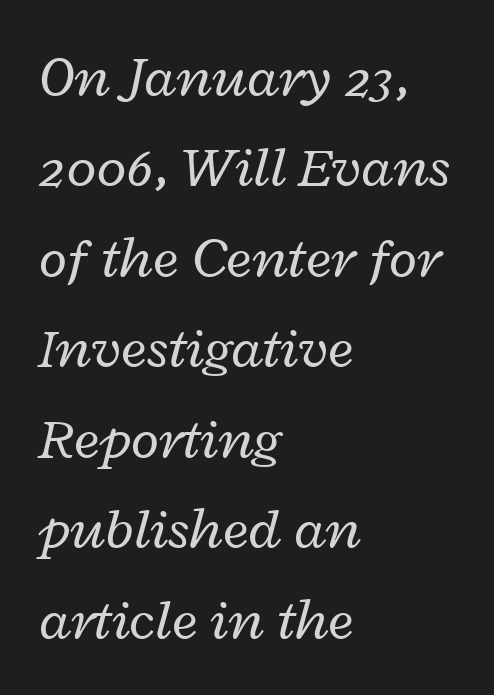
Horizontal alignment here is leftward, the default for most running prose. The designer left line spacing at the default. In terms of posture, this sample is oblique. Caption: face not bold, strokes unweighted.
